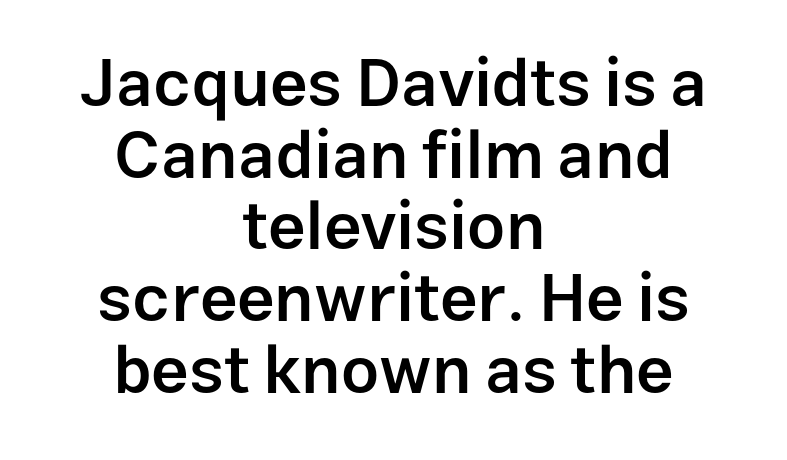
The passage shown is typed in a proportional face where columns would drift. These words are printed semibold, heavier than regular yet not bold. Layout note: lines centered. Students, observe: this is what under-led, compact text looks like. Observe the ordinary spacing: letters are neighbours, not strangers. The typeface chosen for these lines omits serifs.
